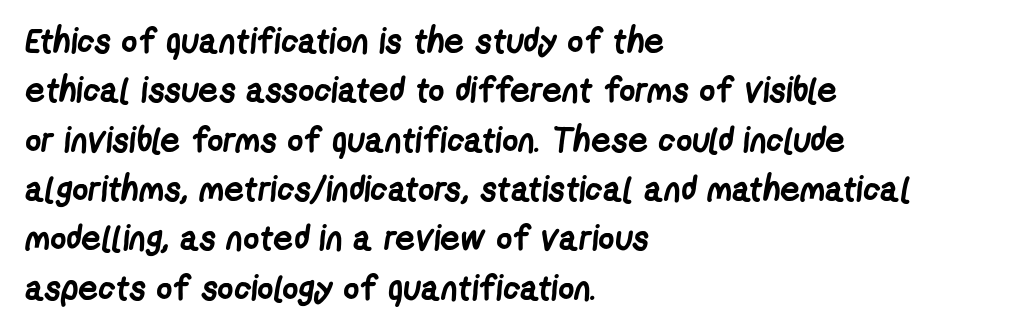
The image shows 35 px semibold, condensed sans-serif type; set left-aligned, normal line spacing (1.41x), normal letter spacing, not underlined; low stroke contrast and a medium x-height.
